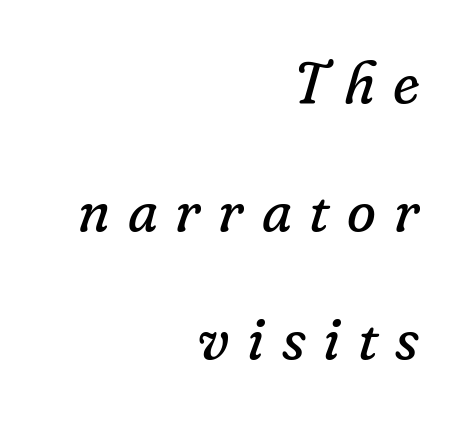
The image shows 59 px regular-weight serif type, italic (leaning right); set right-aligned, loose line spacing (2.17x), unusually wide letter spacing (+0.3 em), not underlined; low stroke contrast and a small x-height.
